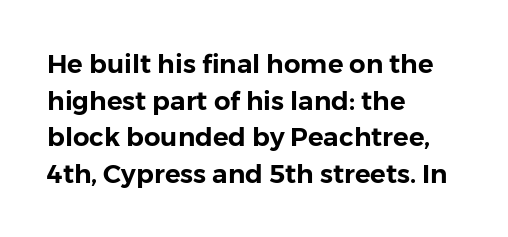
Q: Is the text italic (slanted)? A: No, it is upright.
Q: Is the text underlined? A: No.
Q: How is the paragraph aligned? A: Left-aligned.
Q: Is the spacing between letters normal or unusually wide? A: Normal.
Q: Is the spacing between lines tight, normal or loose? A: Normal.
